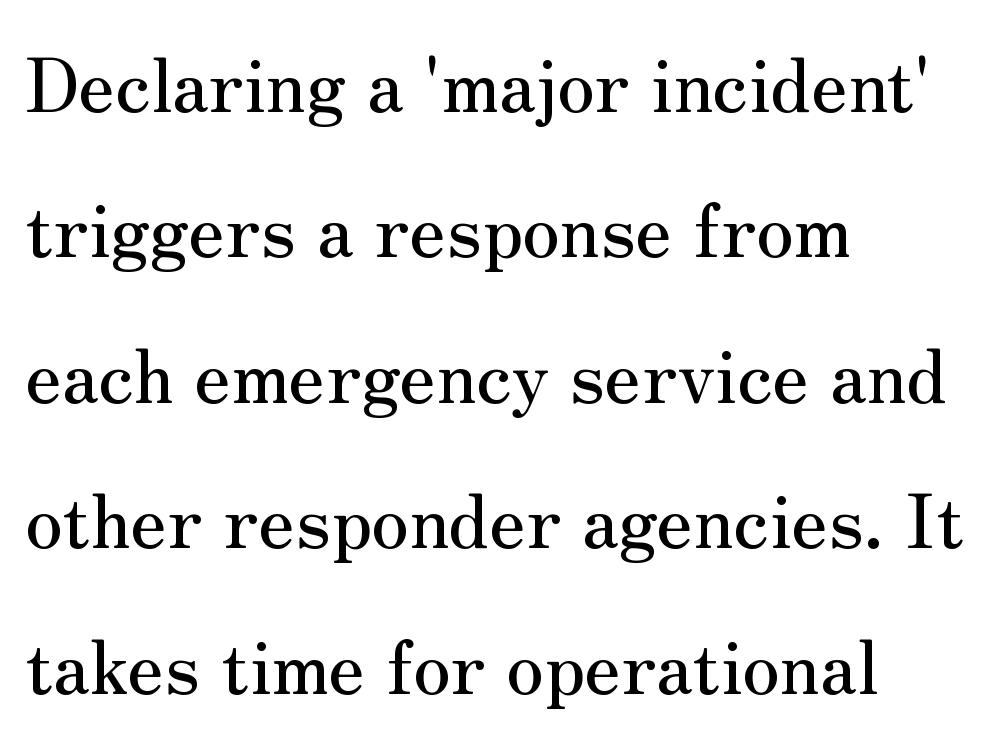
Q: Is the text italic (slanted)? A: No, it is upright.
Q: Is the typeface a serif or a sans-serif typeface? A: Serif.
Q: Is the text underlined? A: No.
Q: How is the paragraph aligned? A: Left-aligned.
Q: Is the spacing between letters normal or unusually wide? A: Normal.
Q: Is the spacing between lines tight, normal or loose? A: Loose.
Q: Width (condensed, normal, or wide)? A: Normal.
Q: Stroke contrast? A: Medium.
Q: x-height? A: Small.
Q: Monospaced? A: No.
